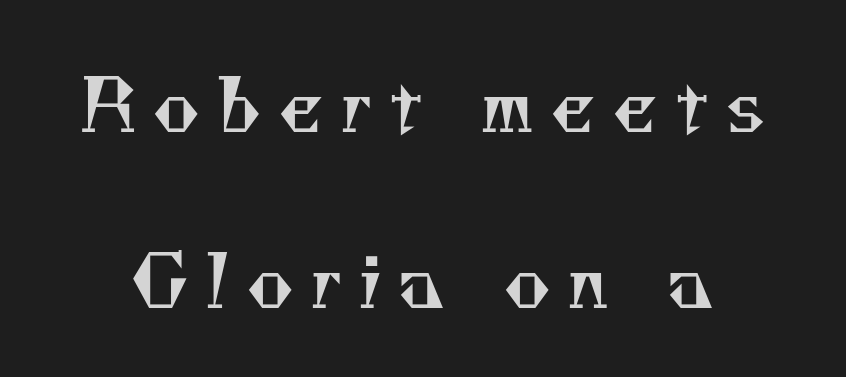
{"serif": "yes", "bold": "no", "weight": "regular", "width": "normal", "stroke_contrast": "medium", "x_height": "small", "monospaced": "no", "underline": "no", "line_spacing": "loose", "line_spacing_ratio": 2.44, "letter_spacing": "wide", "letter_spacing_em": 0.22, "glyph_px": 72}
